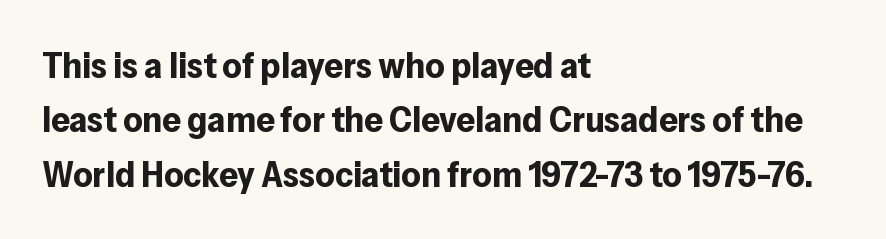
Spacing verdict: proportional, widths tailored to each character. A typesetter would call this zero additional tracking. How heavy is the stroke? Heavy — this is a bold. Compared with a centered layout, this one pins lines to the left instead.
